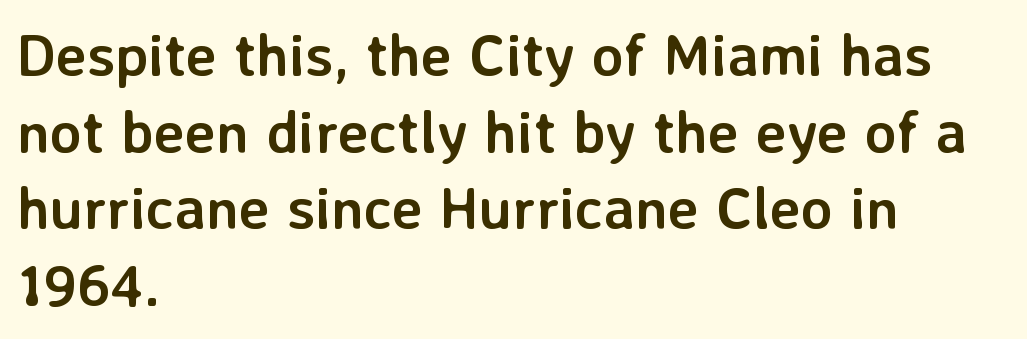
Q: Is the text bold? A: Yes.
Q: Is the text italic (slanted)? A: No, it is upright.
Q: Is the typeface a serif or a sans-serif typeface? A: Sans-serif.
Q: Is the text underlined? A: No.
Q: How is the paragraph aligned? A: Left-aligned.
Q: Is the spacing between letters normal or unusually wide? A: Normal.
Q: Is the spacing between lines tight, normal or loose? A: Normal.
Q: Width (condensed, normal, or wide)? A: Normal.
Q: Stroke contrast? A: Low.
Q: x-height? A: Medium.
Q: Monospaced? A: No.
